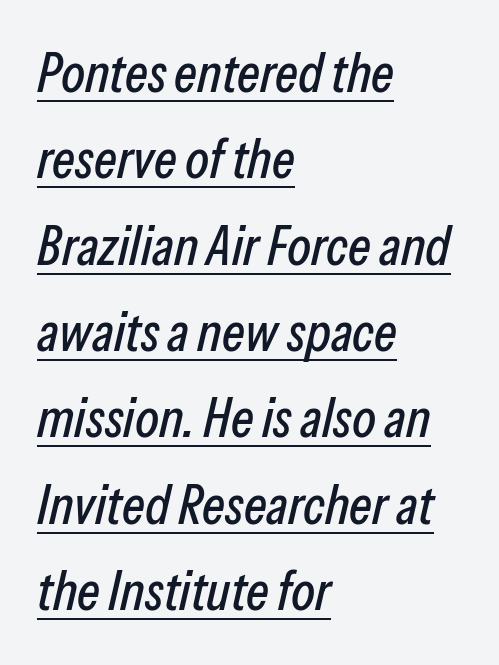
The image shows 55 px condensed type, italic (leaning right); set left-aligned, normal line spacing (1.57x), normal letter spacing, underlined; low stroke contrast and a medium x-height.
